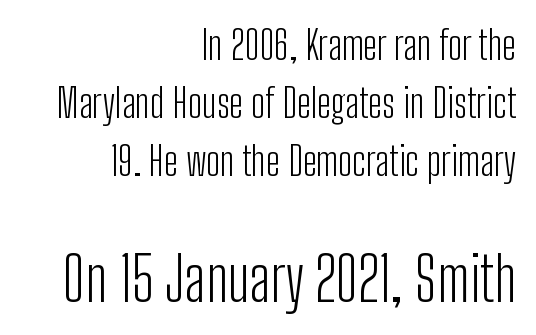
The image shows 60 px light, condensed sans-serif type, upright; set right-aligned, normal line spacing (1.45x), normal letter spacing, not underlined; the second (bottom) block is 1.5x larger; low stroke contrast and a medium x-height.
